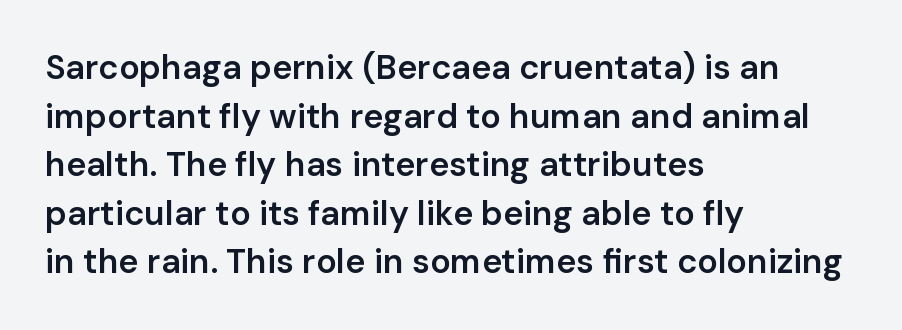
The image shows 34 px semibold sans-serif type, upright; set left-aligned, normal line spacing (1.43x), normal letter spacing, not underlined; low stroke contrast and a medium x-height.
